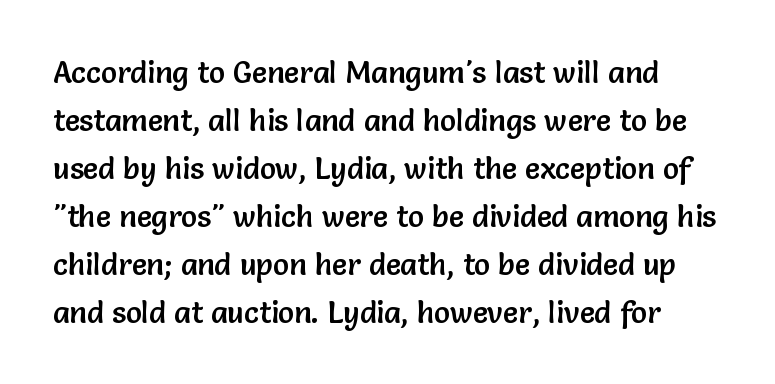
Q: Is the text italic (slanted)? A: No, it is upright.
Q: Is the typeface a serif or a sans-serif typeface? A: Sans-serif.
Q: Is the text underlined? A: No.
Q: Is the spacing between letters normal or unusually wide? A: Normal.
Q: Is the spacing between lines tight, normal or loose? A: Normal.
Q: Width (condensed, normal, or wide)? A: Normal.
Q: Stroke contrast? A: Low.
Q: x-height? A: Medium.
Q: Monospaced? A: No.
